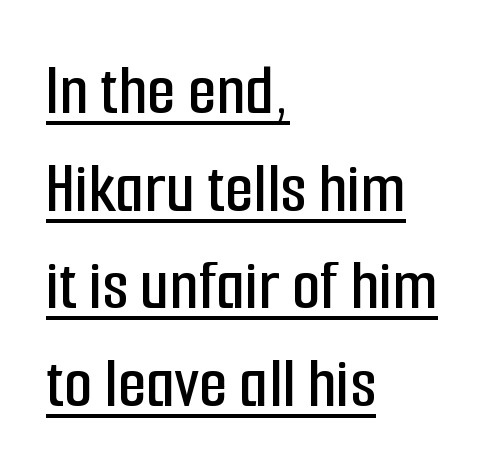
Is there an underline? Yes — a line sits under the letters. The specimen reads as upright at a glance. Here the designer chose a conventional face with non-uniform glyph widths. Serif or sans? Sans — the stroke terminals are bare. The rendering uses a moderate line-height, typical for paragraphs.
